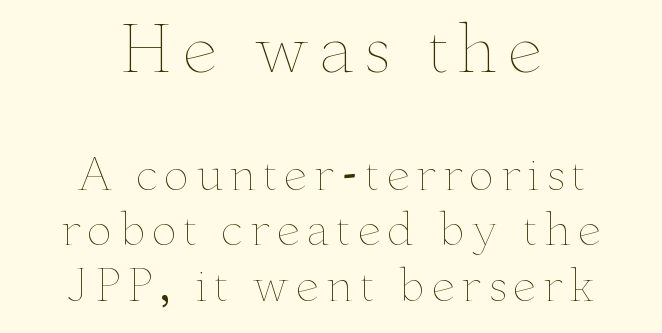
Q: Is the text bold? A: No.
Q: Is the text italic (slanted)? A: No, it is upright.
Q: Is the text underlined? A: No.
Q: How is the paragraph aligned? A: Centered.
Q: Is the spacing between lines tight, normal or loose? A: Normal.
Q: Which block of text is set in a larger size, the first (top) or the second (bottom)? A: The first (top) one.
Q: Width (condensed, normal, or wide)? A: Wide.
Q: Stroke contrast? A: Low.
Q: x-height? A: Small.
Q: Monospaced? A: No.
